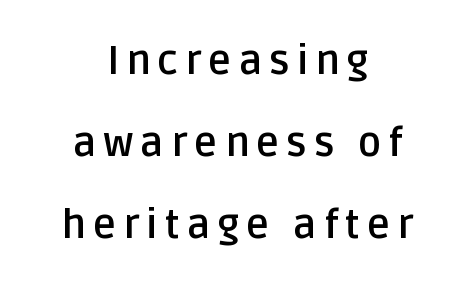
As a designer I'd log this as weight 700, bold. Does the lettering tilt? It doesn't — this is upright. Interline gaps are noticeably wide in this sample. The characters display no serif detailing; their extremities are plain. The rendering positions every line midway between the sides.
